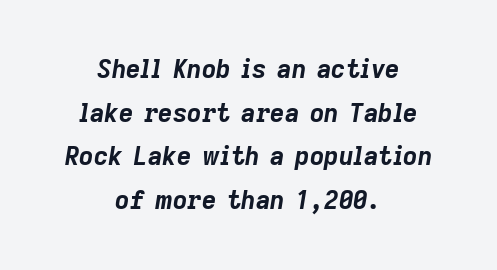
The image shows 25 px bold type, italic (leaning right); set centered, line spacing 1.75x, normal letter spacing, not underlined.
